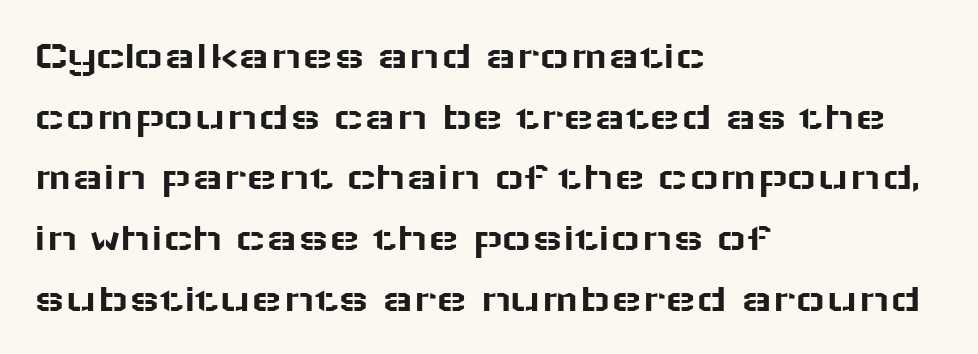
The image shows 41 px wide sans-serif type, upright; set left-aligned, normal line spacing (1.48x), normal letter spacing, not underlined; low stroke contrast and a medium x-height.
